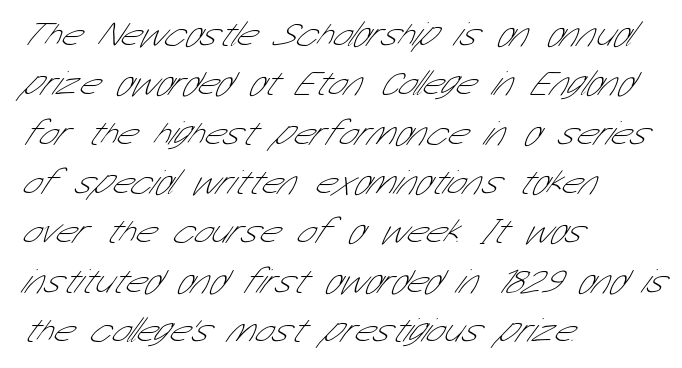
The image shows 35 px thin, condensed sans-serif type; set left-aligned, normal line spacing (1.41x), normal letter spacing, not underlined; low stroke contrast and a medium x-height.
